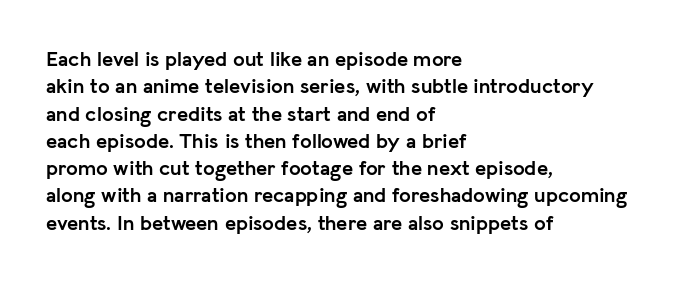
The image shows 21 px bold type, upright; set left-aligned, normal line spacing (1.3x), normal letter spacing, not underlined.
